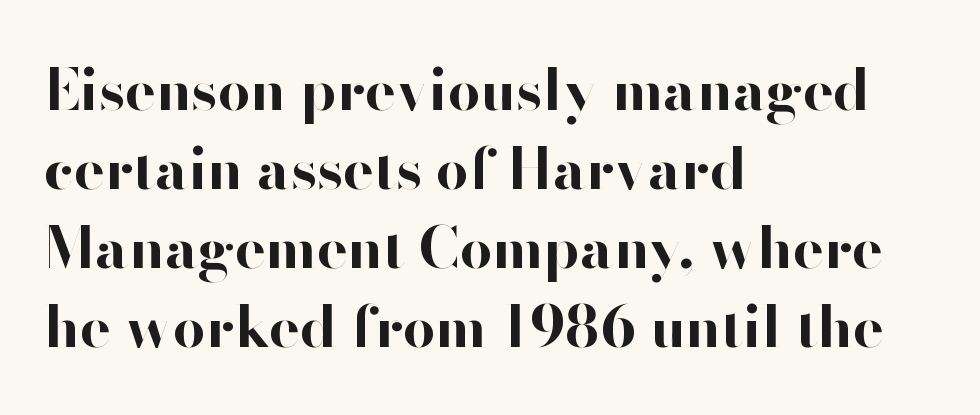
Interline gaps are of average width in this sample. The passage shown is typed in a proportional face where columns would drift. Short and long lines alike share a common starting point at left. Font category for this specimen: sans-serif.
